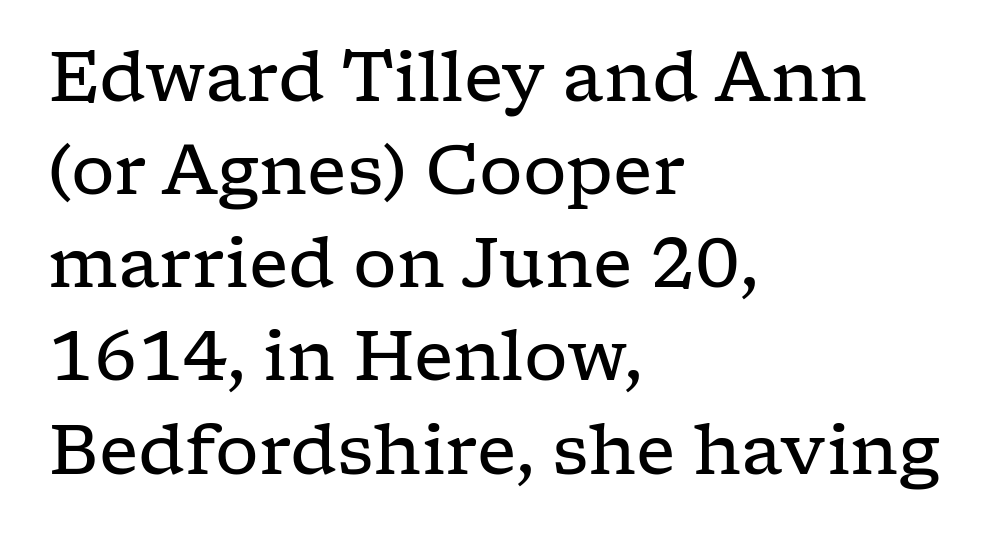
{"serif": "yes", "italic": "no", "bold": "no", "weight": "regular", "width": "wide", "stroke_contrast": "low", "x_height": "medium", "monospaced": "no", "underline": "no", "align": "left", "line_spacing": "normal", "line_spacing_ratio": 1.35, "letter_spacing": "normal", "letter_spacing_em": 0.0, "glyph_px": 69}
